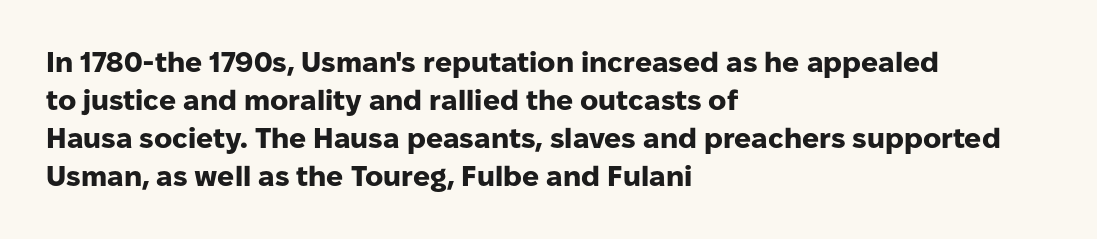
{"serif": "no", "italic": "no", "bold": "yes", "weight": "heavy", "width": "normal", "stroke_contrast": "low", "x_height": "medium", "monospaced": "no", "underline": "no", "align": "left", "line_spacing": "normal", "line_spacing_ratio": 1.36, "letter_spacing": "normal", "letter_spacing_em": 0.0, "glyph_px": 28}
